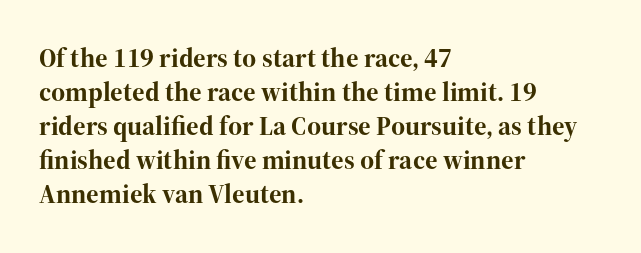
{"italic": "no", "bold": "yes", "underline": "no", "align": "left", "line_spacing": "normal", "line_spacing_ratio": 1.26, "letter_spacing": "normal", "letter_spacing_em": 0.0, "glyph_px": 27}
